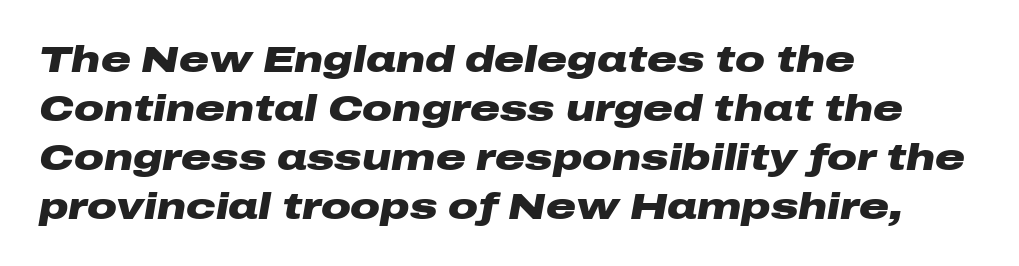
Do the characters align in a grid? No, the font is proportional. The glyphs look as if they've been sheared to an angle. Heft: maximum for text — a bold. Words appear dense and cohesive because spacing is normal. The area under the type is left untouched.
